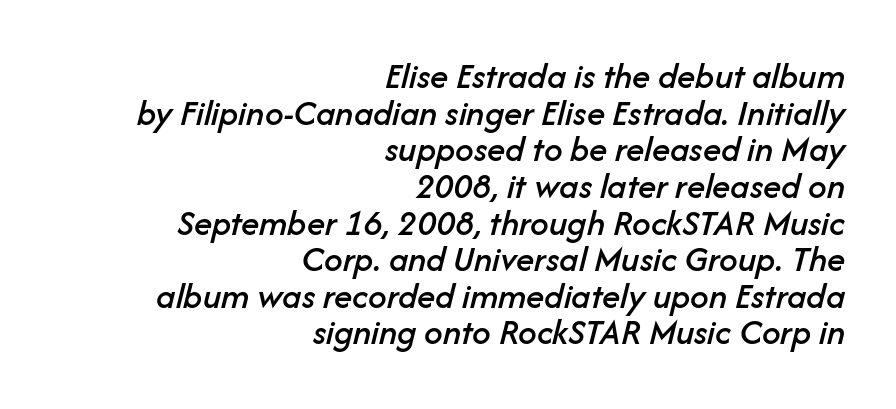
{"italic": "yes", "lean": "right", "slant_degrees": 14, "width": "normal", "stroke_contrast": "low", "x_height": "medium", "monospaced": "no", "underline": "no", "align": "right", "line_spacing": "tight", "line_spacing_ratio": 0.99, "letter_spacing": "normal", "letter_spacing_em": 0.0, "glyph_px": 37}
